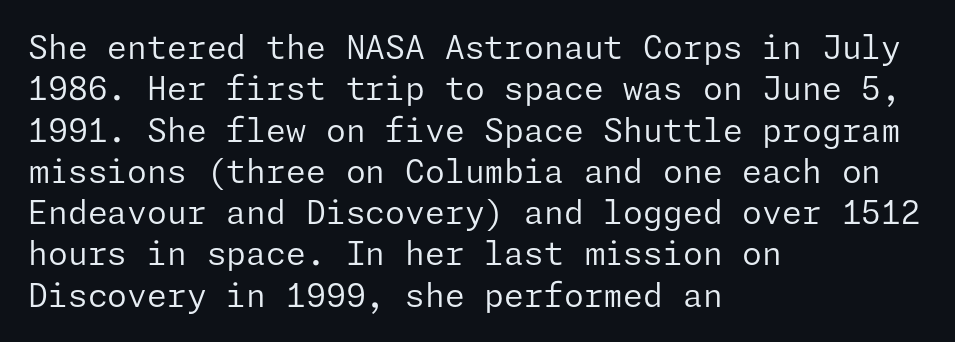
Is the type heavy? It reads as light-to-regular instead. The passage is arranged the way most books set body copy — flush left. Nothing unusual about the tracking: characters are spaced as the font intends. Honestly, the row spacing looks completely unremarkable. The letters stand straight up with perfectly vertical stems.
